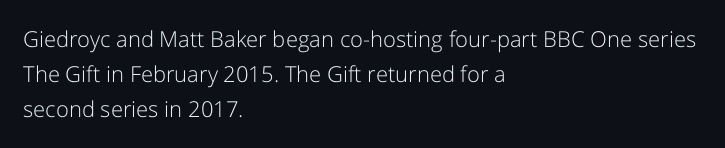
Q: Is the text bold? A: No.
Q: Is the text italic (slanted)? A: No, it is upright.
Q: Is the text underlined? A: No.
Q: How is the paragraph aligned? A: Left-aligned.
Q: Is the spacing between letters normal or unusually wide? A: Normal.
Q: Is the spacing between lines tight, normal or loose? A: Normal.
